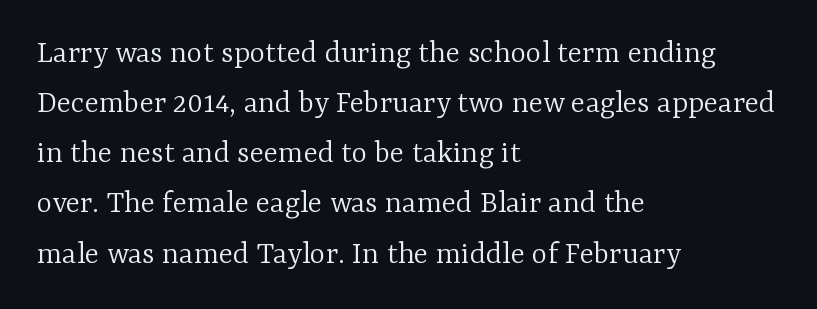
Reading down the block, your eye returns to a fixed left position each line. The glyphs in this specimen are seriffed. The font is comparable to plain body text, perhaps lighter. The rendering uses natural spacing where letterforms have individual widths.
